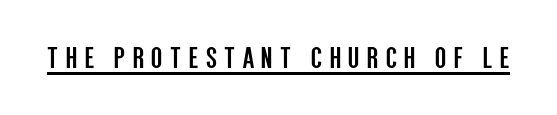
The image shows 32 px regular-weight, condensed sans-serif type, upright; set unusually wide letter spacing (+0.24 em), underlined; low stroke contrast and a large x-height.
